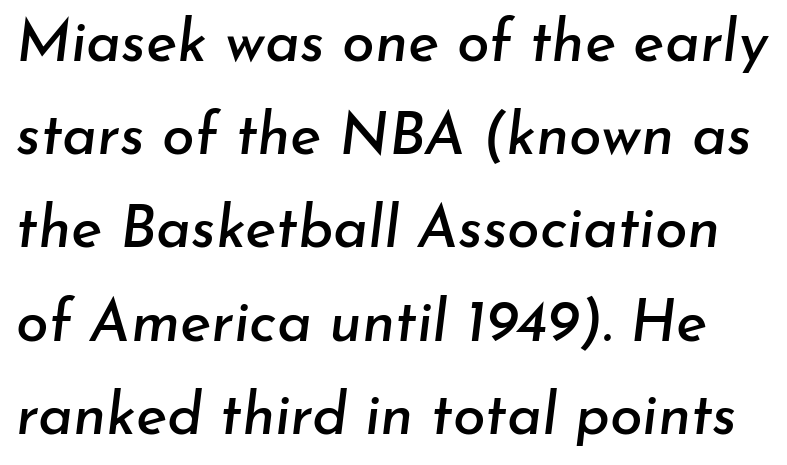
{"italic": "yes", "lean": "right", "slant_degrees": 7, "width": "normal", "stroke_contrast": "low", "x_height": "small", "monospaced": "no", "underline": "no", "line_spacing": "normal", "line_spacing_ratio": 1.58, "letter_spacing": "normal", "letter_spacing_em": 0.0, "glyph_px": 59}
